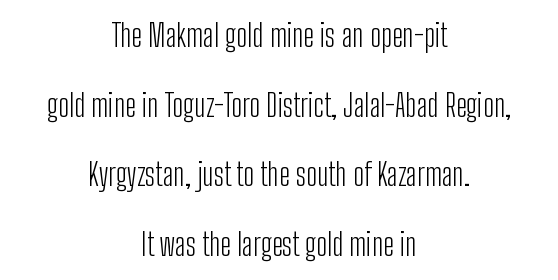
{"serif": "no", "italic": "no", "bold": "no", "weight": "light", "width": "condensed", "stroke_contrast": "low", "x_height": "medium", "monospaced": "no", "underline": "no", "align": "center", "line_spacing": "loose", "line_spacing_ratio": 2.25, "letter_spacing": "normal", "letter_spacing_em": 0.0, "glyph_px": 31}
